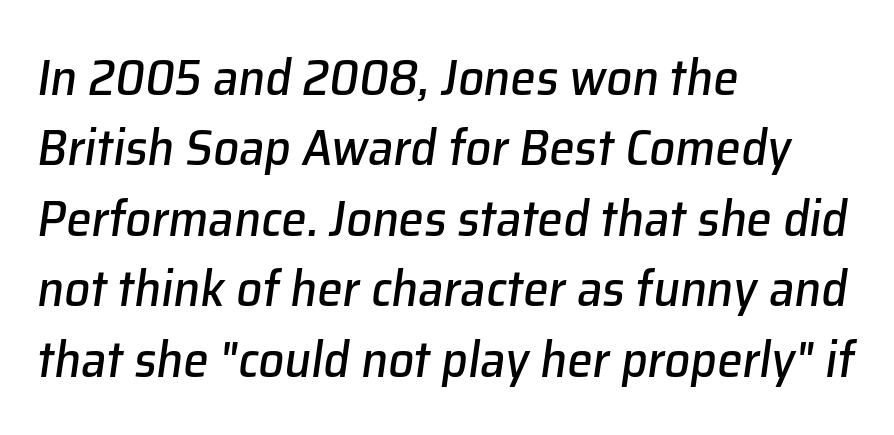
{"italic": "yes", "lean": "right", "slant_degrees": 8, "width": "normal", "stroke_contrast": "low", "x_height": "medium", "monospaced": "no", "underline": "no", "align": "left", "line_spacing": "normal", "line_spacing_ratio": 1.38, "letter_spacing": "normal", "letter_spacing_em": 0.0, "glyph_px": 51}
